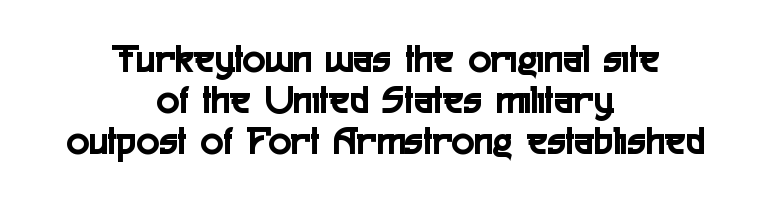
This sample is center-justified, so both line endings float freely. The glyphs are unaccompanied by any horizontal stroke below them. The type is set solid horizontally, with unmodified tracking. Looks like regular typesetting: each glyph gets only the width it needs. A typesetter would mark this as roman, not italic. Grotesque or geometric, the face here clearly has no serifs.
